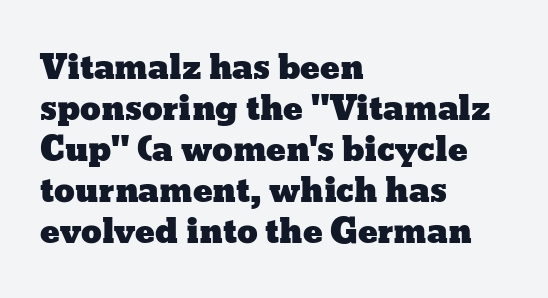
The image shows 33 px wide type, upright; set left-aligned, line spacing 1.24x, normal letter spacing, not underlined; low stroke contrast and a medium x-height.
